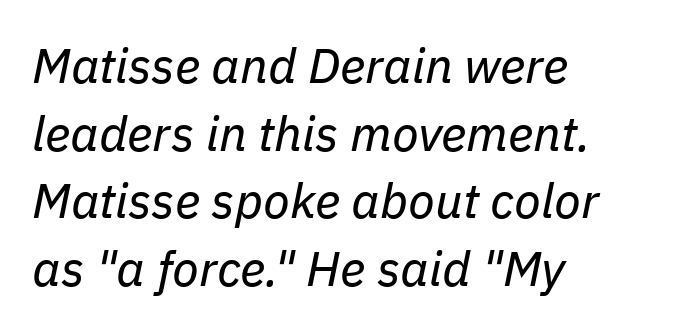
Q: Is the text bold? A: No.
Q: Is the text italic (slanted)? A: Yes, it leans right by about 11 degrees.
Q: Is the text underlined? A: No.
Q: How is the paragraph aligned? A: Left-aligned.
Q: Is the spacing between letters normal or unusually wide? A: Normal.
Q: Is the spacing between lines tight, normal or loose? A: Normal.
Q: Width (condensed, normal, or wide)? A: Normal.
Q: Stroke contrast? A: Low.
Q: x-height? A: Medium.
Q: Monospaced? A: No.
